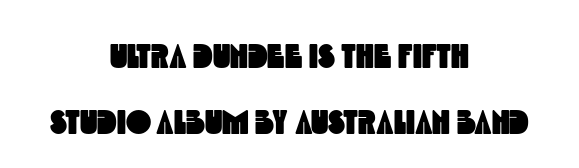
Q: Is the typeface a serif or a sans-serif typeface? A: Sans-serif.
Q: Is the text underlined? A: No.
Q: How is the paragraph aligned? A: Centered.
Q: Is the spacing between letters normal or unusually wide? A: Normal.
Q: Is the spacing between lines tight, normal or loose? A: Loose.
Q: Width (condensed, normal, or wide)? A: Condensed.
Q: x-height? A: Large.
Q: Monospaced? A: No.
